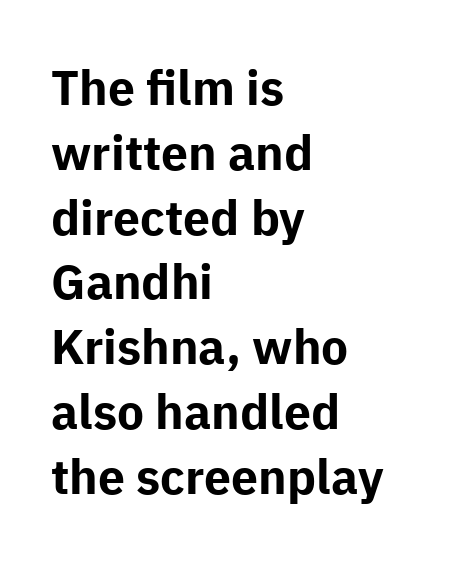
The image shows 48 px bold sans-serif type, upright; set left-aligned, normal line spacing (1.35x), normal letter spacing, not underlined; low stroke contrast and a medium x-height.
